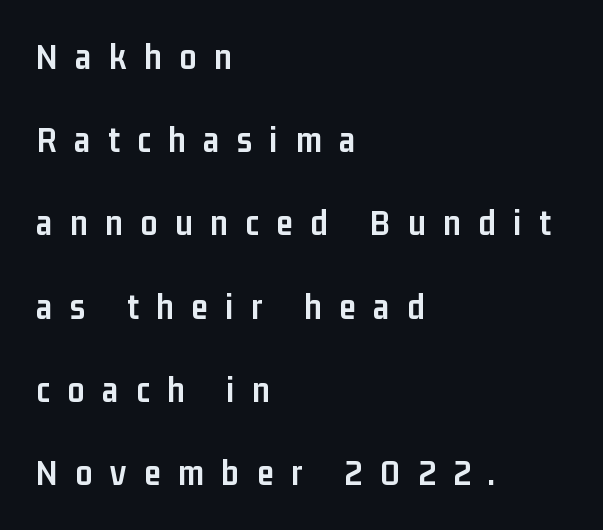
Q: Is the text bold? A: Yes.
Q: Is the text italic (slanted)? A: No, it is upright.
Q: Is the typeface a serif or a sans-serif typeface? A: Sans-serif.
Q: Is the text underlined? A: No.
Q: How is the paragraph aligned? A: Left-aligned.
Q: Is the spacing between letters normal or unusually wide? A: Unusually wide.
Q: Is the spacing between lines tight, normal or loose? A: Loose.
Q: Width (condensed, normal, or wide)? A: Condensed.
Q: Stroke contrast? A: Low.
Q: x-height? A: Medium.
Q: Monospaced? A: No.
